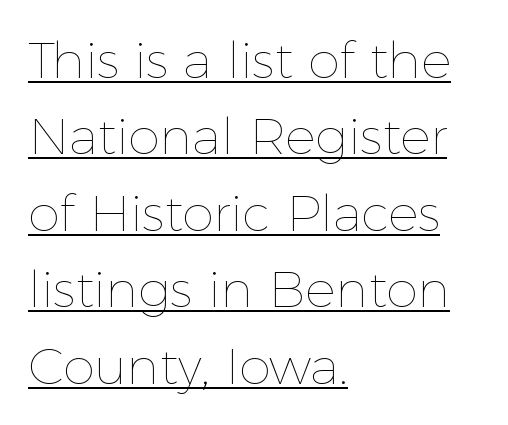
Q: Is the text bold? A: No.
Q: Is the text italic (slanted)? A: No, it is upright.
Q: Is the text underlined? A: Yes.
Q: How is the paragraph aligned? A: Left-aligned.
Q: Is the spacing between letters normal or unusually wide? A: Normal.
Q: Is the spacing between lines tight, normal or loose? A: Normal.
Q: Width (condensed, normal, or wide)? A: Normal.
Q: x-height? A: Medium.
Q: Monospaced? A: No.
